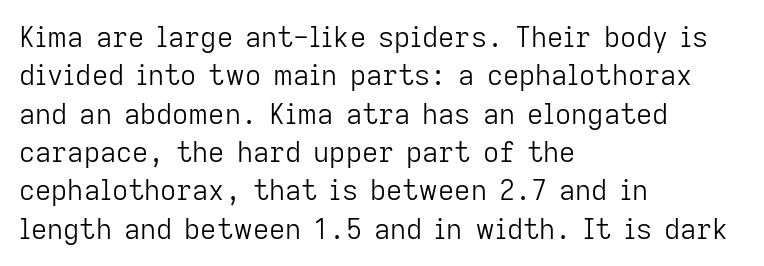
Q: Is the text bold? A: No.
Q: Is the text italic (slanted)? A: No, it is upright.
Q: Is the typeface a serif or a sans-serif typeface? A: Sans-serif.
Q: Is the text underlined? A: No.
Q: How is the paragraph aligned? A: Left-aligned.
Q: Is the spacing between letters normal or unusually wide? A: Normal.
Q: Is the spacing between lines tight, normal or loose? A: Normal.
Q: Width (condensed, normal, or wide)? A: Normal.
Q: Stroke contrast? A: Low.
Q: x-height? A: Medium.
Q: Monospaced? A: No.
